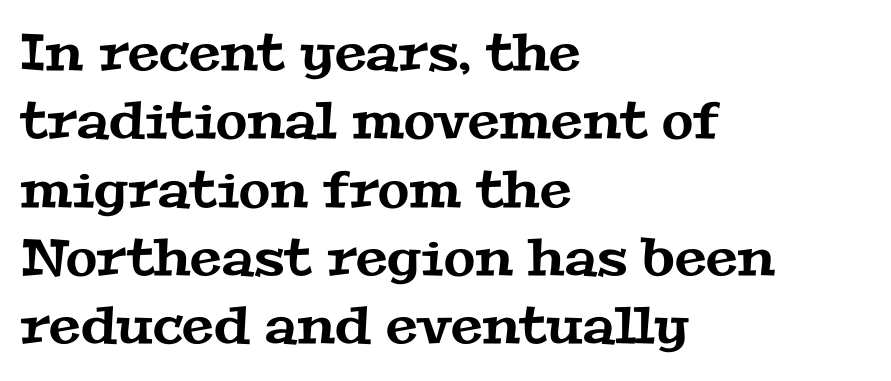
{"serif": "yes", "width": "wide", "stroke_contrast": "medium", "x_height": "medium", "monospaced": "no", "underline": "no", "align": "left", "line_spacing": "normal", "line_spacing_ratio": 1.34, "letter_spacing": "normal", "letter_spacing_em": 0.0, "glyph_px": 51}
